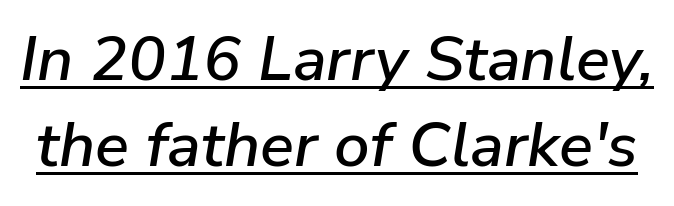
The image shows 63 px text type, italic (leaning right); set normal line spacing (1.37x), normal letter spacing, underlined; low stroke contrast and a medium x-height.
